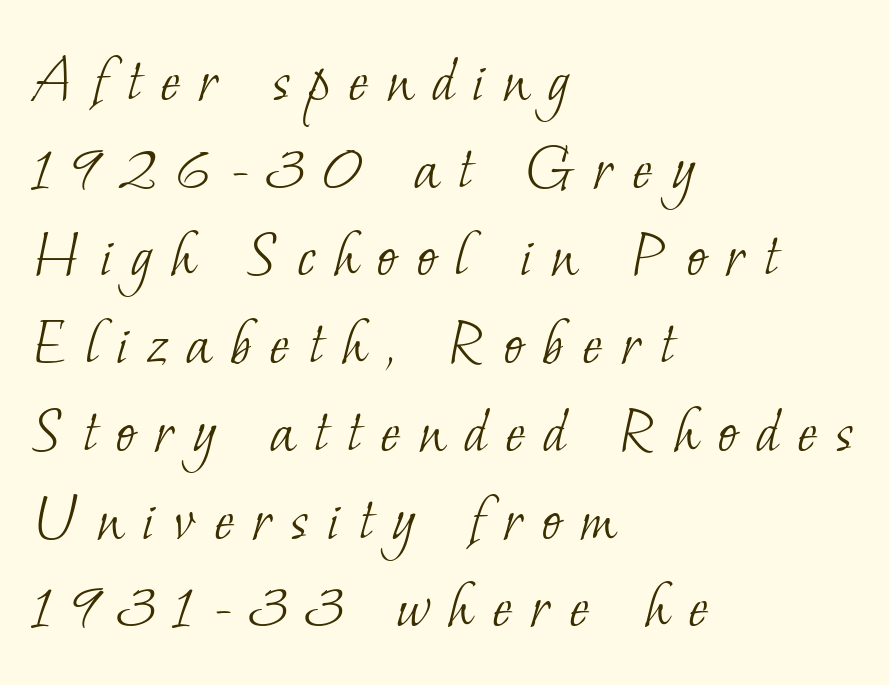
Think of a printed novel: that variable character pitch is what you see here. The block of text has a typical density, with ordinary space between rows. Is the type heavy? It reads as light-to-regular instead. In CSS terms this would be text-align: left.
